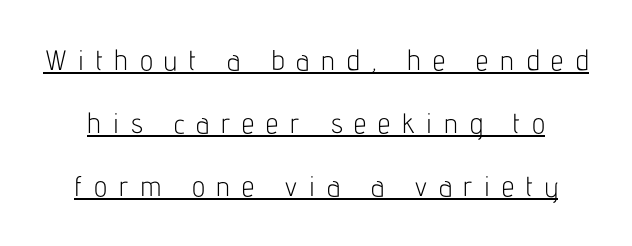
Upright lettering throughout. Note: no serifs on the glyphs. This is underlined copy, the kind a proofreader might mark for attention. Is the type heavy? It reads as light-to-regular instead. Here the glyphs are tracked loosely, breaking word shapes into spaced letters. Widely set lines give the paragraph a tall, airy silhouette.
